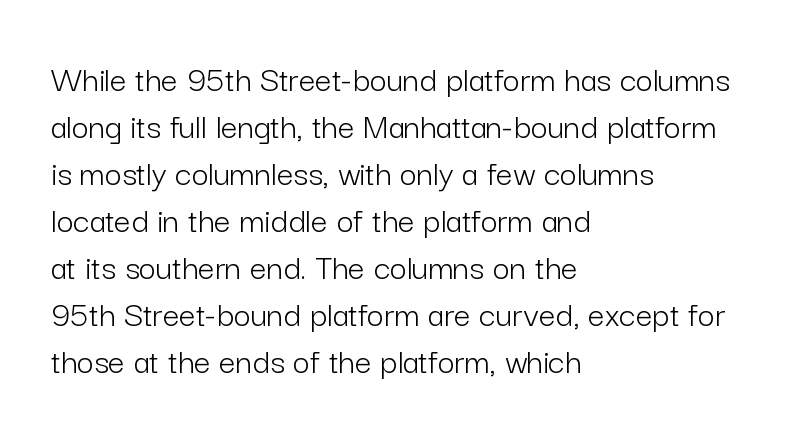
{"serif": "no", "italic": "no", "bold": "no", "weight": "light", "width": "normal", "stroke_contrast": "low", "x_height": "medium", "monospaced": "no", "underline": "no", "align": "left", "line_spacing": "normal", "line_spacing_ratio": 1.27, "letter_spacing": "normal", "letter_spacing_em": 0.0, "glyph_px": 37}
